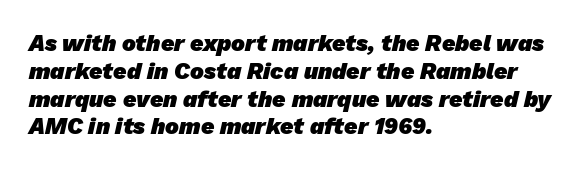
The image shows 23 px bold type; set left-aligned, line spacing 1.21x, normal letter spacing, not underlined.
